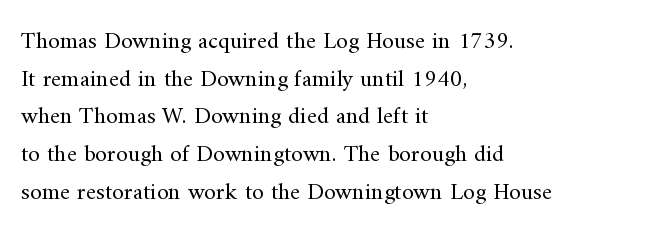
Q: Is the text bold? A: No.
Q: Is the text italic (slanted)? A: No, it is upright.
Q: Is the text underlined? A: No.
Q: How is the paragraph aligned? A: Left-aligned.
Q: Is the spacing between letters normal or unusually wide? A: Normal.
Q: Is the spacing between lines tight, normal or loose? A: Normal.
